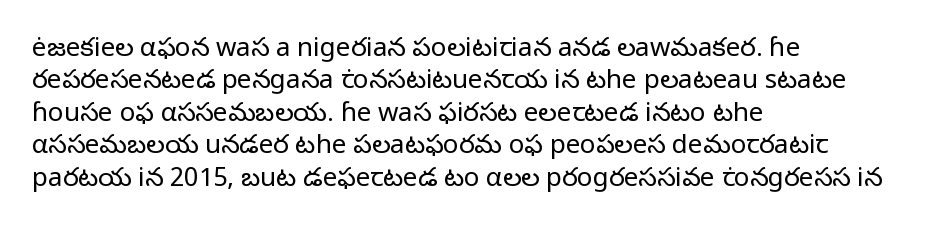
{"italic": "no", "bold": "no", "underline": "no", "align": "left", "line_spacing": "normal", "line_spacing_ratio": 1.25, "letter_spacing": "normal", "letter_spacing_em": 0.0, "glyph_px": 26}
